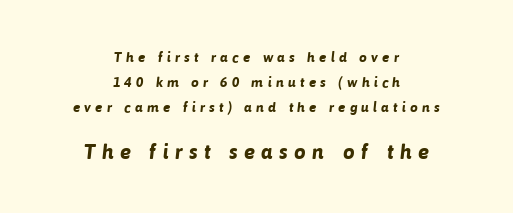
The emphasis by scale lands on block number two, below. The passage shown is emphatically bold. The passage shown has open, widely tracked lettering throughout. Both edges are ragged and mirror each other, which tells us the setting is centered. Rule under the text: the space is simply empty.
